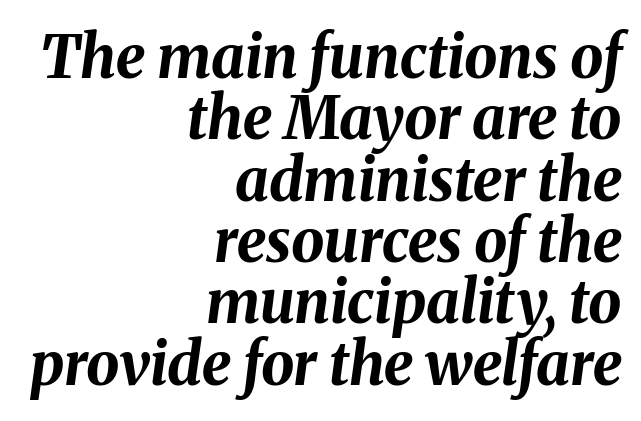
{"italic": "yes", "lean": "right", "slant_degrees": 8, "bold": "yes", "weight": "bold", "width": "normal", "stroke_contrast": "medium", "x_height": "medium", "monospaced": "no", "underline": "no", "align": "right", "line_spacing": "tight", "line_spacing_ratio": 1.04, "letter_spacing": "normal", "letter_spacing_em": 0.0, "glyph_px": 59}
